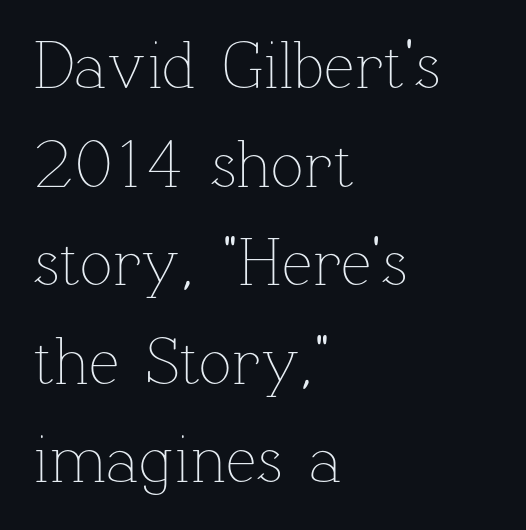
Q: Is the text bold? A: No.
Q: Is the text italic (slanted)? A: No, it is upright.
Q: Is the text underlined? A: No.
Q: How is the paragraph aligned? A: Left-aligned.
Q: Is the spacing between letters normal or unusually wide? A: Normal.
Q: Is the spacing between lines tight, normal or loose? A: Normal.
Q: Width (condensed, normal, or wide)? A: Normal.
Q: Stroke contrast? A: Low.
Q: x-height? A: Medium.
Q: Monospaced? A: No.
